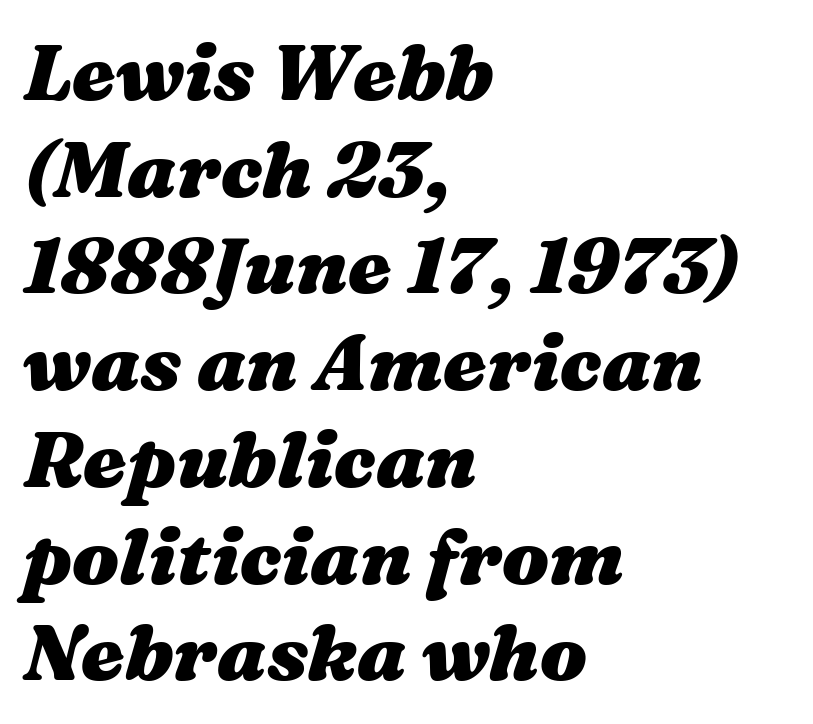
{"italic": "yes", "lean": "right", "slant_degrees": 16, "bold": "yes", "weight": "heavy", "width": "wide", "stroke_contrast": "medium", "x_height": "medium", "monospaced": "no", "underline": "no", "align": "left", "line_spacing_ratio": 1.24, "letter_spacing": "normal", "letter_spacing_em": 0.0, "glyph_px": 78}
